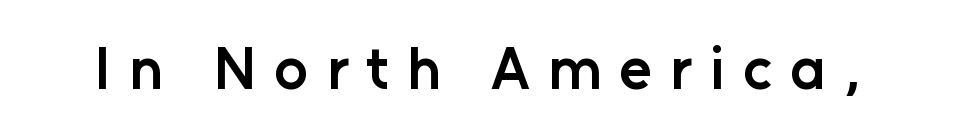
{"serif": "no", "italic": "no", "bold": "semi", "weight": "semibold", "width": "normal", "stroke_contrast": "low", "x_height": "medium", "monospaced": "no", "underline": "no", "letter_spacing": "wide", "letter_spacing_em": 0.3, "glyph_px": 60}
